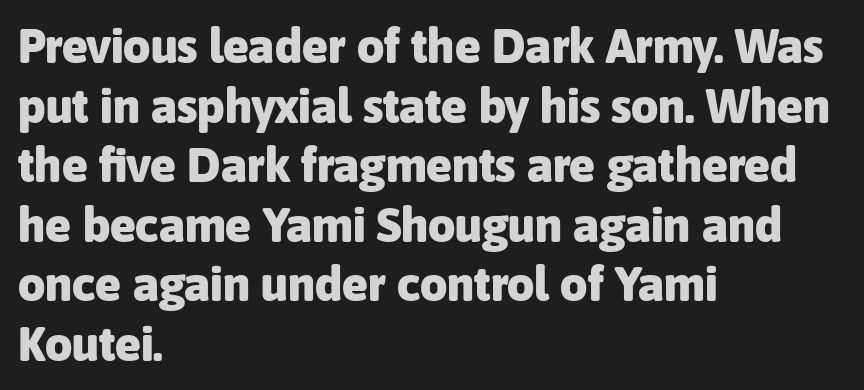
Q: Is the text bold? A: Yes.
Q: Is the text italic (slanted)? A: No, it is upright.
Q: Is the typeface a serif or a sans-serif typeface? A: Sans-serif.
Q: Is the text underlined? A: No.
Q: How is the paragraph aligned? A: Left-aligned.
Q: Is the spacing between letters normal or unusually wide? A: Normal.
Q: Width (condensed, normal, or wide)? A: Normal.
Q: Stroke contrast? A: Low.
Q: x-height? A: Medium.
Q: Monospaced? A: No.
